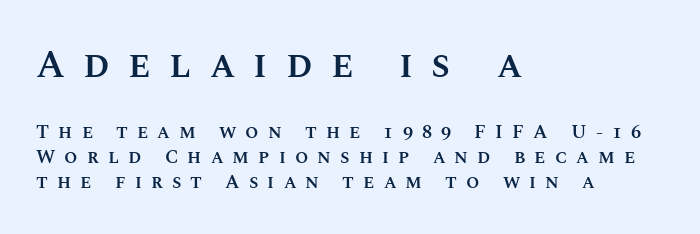
The rendering uses natural spacing where letterforms have individual widths. Tracking value appears strongly positive — letters spread wide. Compared with an ordinary text face, these strokes are moderately heavier — a semibold. Where is the straight margin? On the left.
